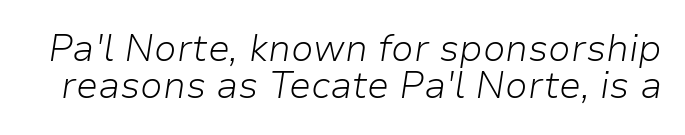
Q: Is the text bold? A: No.
Q: Is the text italic (slanted)? A: Yes, it leans right by about 9 degrees.
Q: Is the text underlined? A: No.
Q: Is the spacing between letters normal or unusually wide? A: Normal.
Q: Is the spacing between lines tight, normal or loose? A: Tight.
Q: Width (condensed, normal, or wide)? A: Normal.
Q: Stroke contrast? A: Low.
Q: x-height? A: Medium.
Q: Monospaced? A: No.
